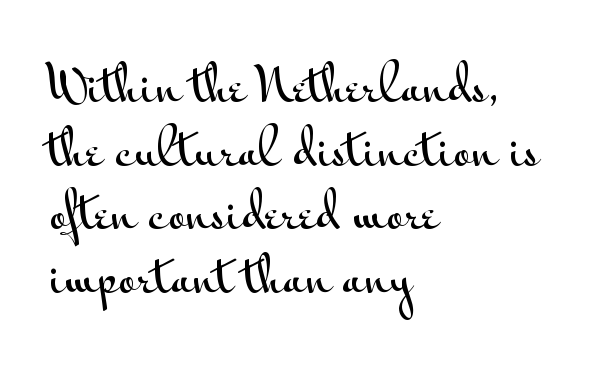
{"serif": "no", "width": "wide", "stroke_contrast": "medium", "x_height": "small", "monospaced": "no", "underline": "no", "align": "left", "line_spacing": "normal", "line_spacing_ratio": 1.3, "letter_spacing": "normal", "letter_spacing_em": 0.0, "glyph_px": 49}
